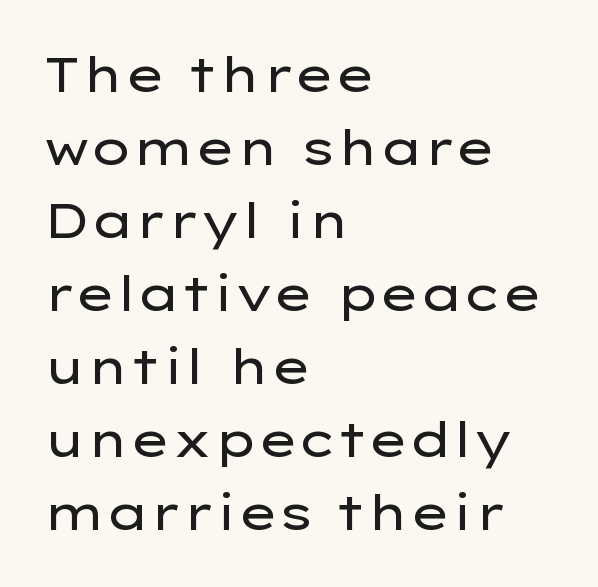
Q: Is the text bold? A: No.
Q: Is the text italic (slanted)? A: No, it is upright.
Q: Is the typeface a serif or a sans-serif typeface? A: Sans-serif.
Q: Is the text underlined? A: No.
Q: How is the paragraph aligned? A: Left-aligned.
Q: Is the spacing between letters normal or unusually wide? A: Normal.
Q: Is the spacing between lines tight, normal or loose? A: Normal.
Q: Width (condensed, normal, or wide)? A: Wide.
Q: Stroke contrast? A: Low.
Q: x-height? A: Medium.
Q: Monospaced? A: No.
